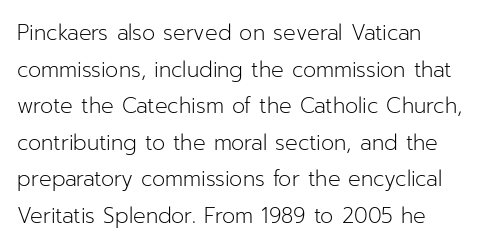
The image shows 21 px text type, upright; set line spacing 1.74x, normal letter spacing, not underlined.
